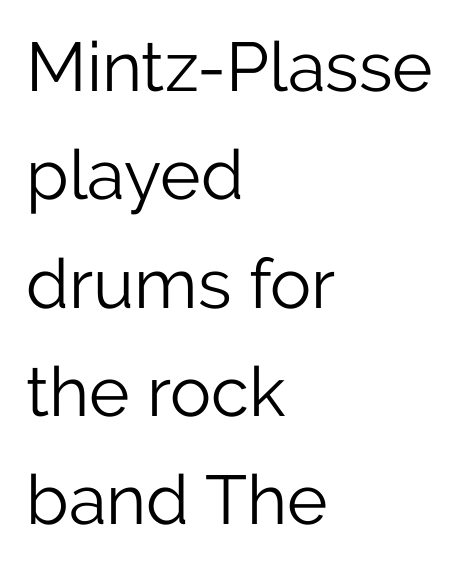
Is there much room between lines? A standard amount, neither cramped nor airy. Students, note that the glyphs here touch the page at normal intervals. Compared with a centered layout, this one pins lines to the left instead. No italicization has been applied; the sample stays upright.
